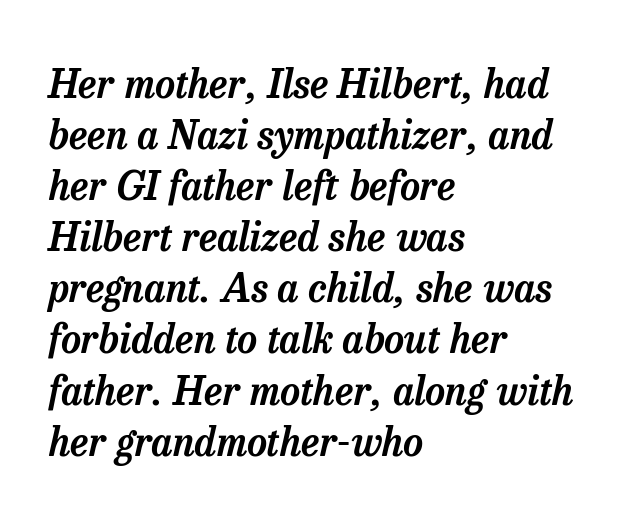
You could not count columns in this text — the font is proportionally spaced. The rendering keeps characters at their native spacing. Regarding serifs, this sample has them. What's the leading like? Ordinary, nothing unusual.
